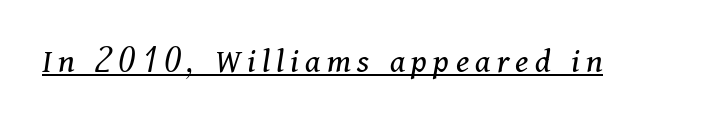
{"serif": "yes", "italic": "yes", "lean": "right", "slant_degrees": 11, "bold": "no", "weight": "regular", "width": "normal", "stroke_contrast": "medium", "x_height": "medium", "monospaced": "no", "underline": "yes", "glyph_px": 36}
